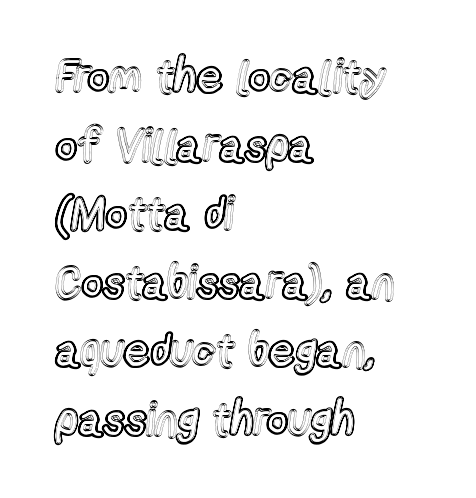
The image shows 46 px condensed type; set left-aligned, normal line spacing (1.49x), normal letter spacing, not underlined; a medium x-height.
